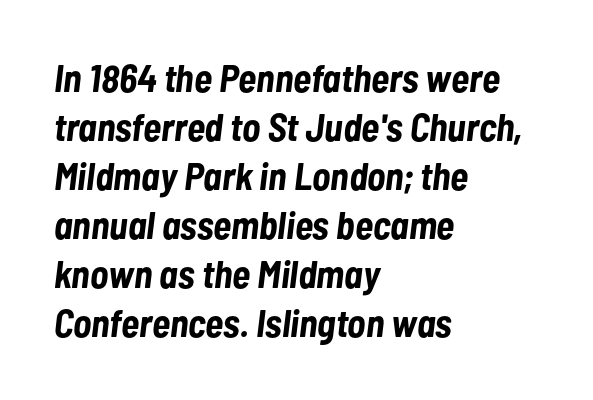
Q: Is the text bold? A: Yes.
Q: Is the text italic (slanted)? A: Yes, it leans right by about 7 degrees.
Q: Is the text underlined? A: No.
Q: How is the paragraph aligned? A: Left-aligned.
Q: Is the spacing between letters normal or unusually wide? A: Normal.
Q: Is the spacing between lines tight, normal or loose? A: Normal.
Q: Width (condensed, normal, or wide)? A: Condensed.
Q: Stroke contrast? A: Low.
Q: x-height? A: Medium.
Q: Monospaced? A: No.
